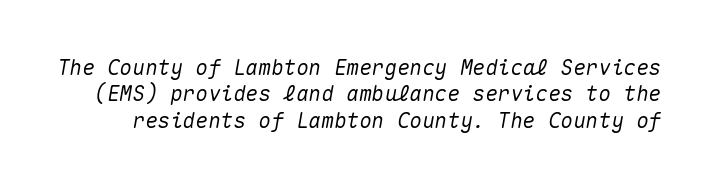
The image shows 21 px text type, italic (leaning right); set normal line spacing (1.26x), normal letter spacing, not underlined.
